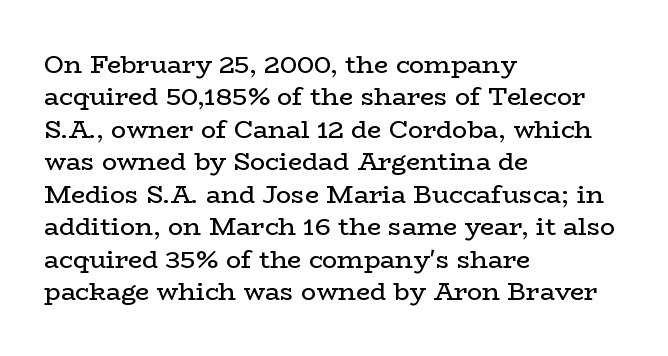
The words here are not underlined. Whoever set this chose a conventional vertical rhythm. Honestly, the letter spacing is just normal — you wouldn't notice it. Tall strokes in this sample are plumb rather than angled. Compared with a centered layout, this one pins lines to the left instead. The weight tops out at a normal text grade.
